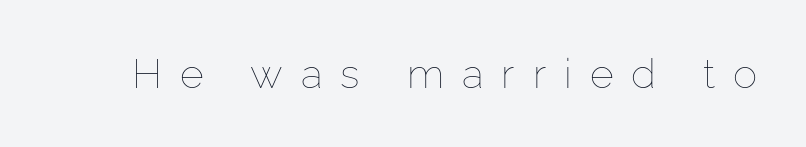
The image shows 41 px thin type, upright; set unusually wide letter spacing (+0.44 em), not underlined; low stroke contrast and a medium x-height.
